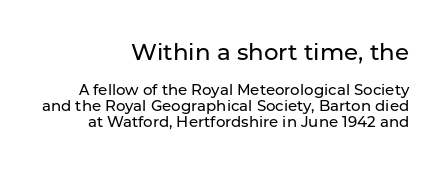
Q: Is the text italic (slanted)? A: No, it is upright.
Q: Is the text underlined? A: No.
Q: How is the paragraph aligned? A: Right-aligned.
Q: Is the spacing between letters normal or unusually wide? A: Normal.
Q: Is the spacing between lines tight, normal or loose? A: Tight.
Q: Which block of text is set in a larger size, the first (top) or the second (bottom)? A: The first (top) one.
